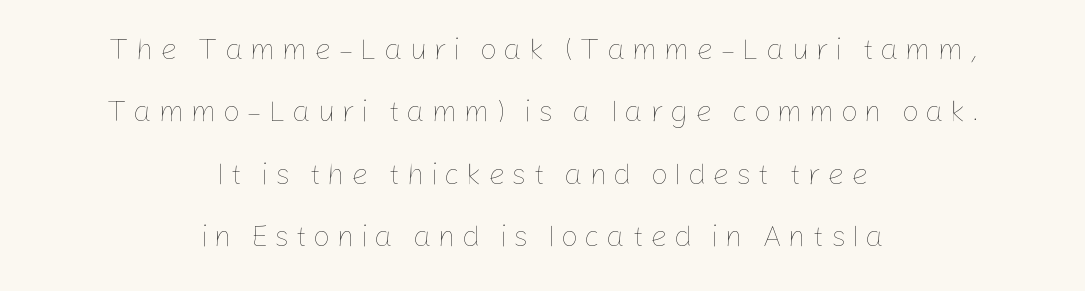
The image shows 30 px thin type, upright; set centered, loose line spacing (2.08x), unusually wide letter spacing (+0.21 em), not underlined; low stroke contrast and a medium x-height.
